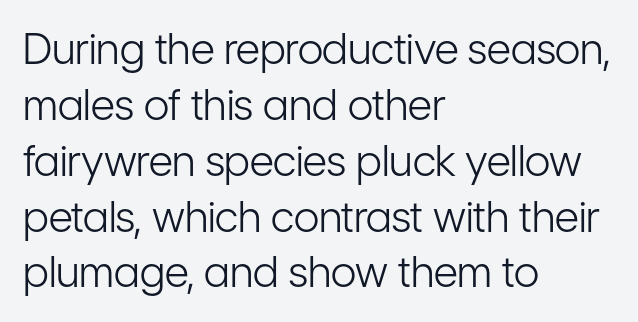
Q: Is the text bold? A: No.
Q: Is the text italic (slanted)? A: No, it is upright.
Q: Is the typeface a serif or a sans-serif typeface? A: Sans-serif.
Q: Is the text underlined? A: No.
Q: How is the paragraph aligned? A: Left-aligned.
Q: Is the spacing between letters normal or unusually wide? A: Normal.
Q: Is the spacing between lines tight, normal or loose? A: Normal.
Q: Width (condensed, normal, or wide)? A: Condensed.
Q: Stroke contrast? A: Low.
Q: x-height? A: Medium.
Q: Monospaced? A: No.
